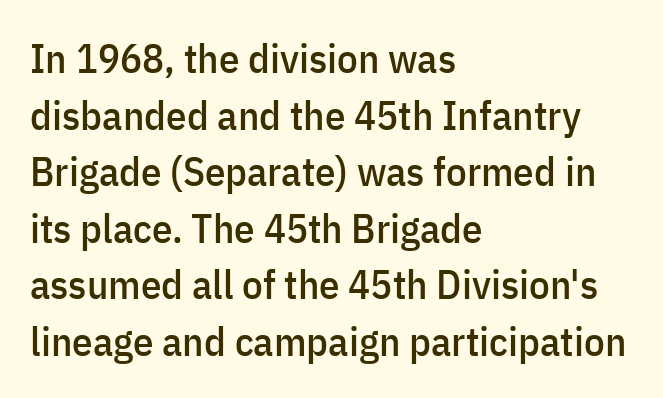
Tracking here is standard; glyphs follow each other at the usual distance. Grotesque or geometric, the face here clearly has no serifs. The letters advance in unequal steps, a hallmark of proportional type. One-word summary of the alignment: left.
